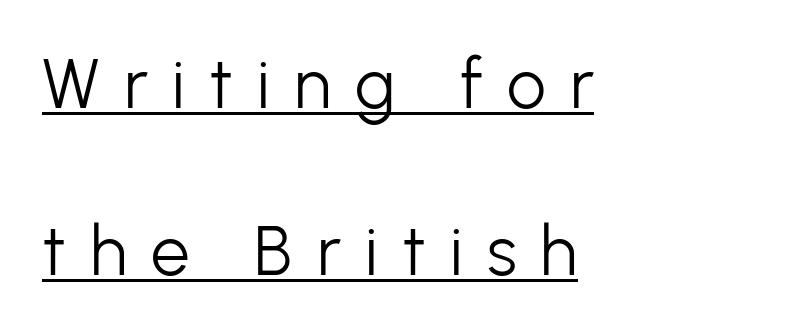
Q: Is the text bold? A: No.
Q: Is the text italic (slanted)? A: No, it is upright.
Q: Is the typeface a serif or a sans-serif typeface? A: Sans-serif.
Q: Is the text underlined? A: Yes.
Q: How is the paragraph aligned? A: Left-aligned.
Q: Is the spacing between letters normal or unusually wide? A: Unusually wide.
Q: Is the spacing between lines tight, normal or loose? A: Loose.
Q: Width (condensed, normal, or wide)? A: Normal.
Q: Stroke contrast? A: Low.
Q: x-height? A: Medium.
Q: Monospaced? A: No.
